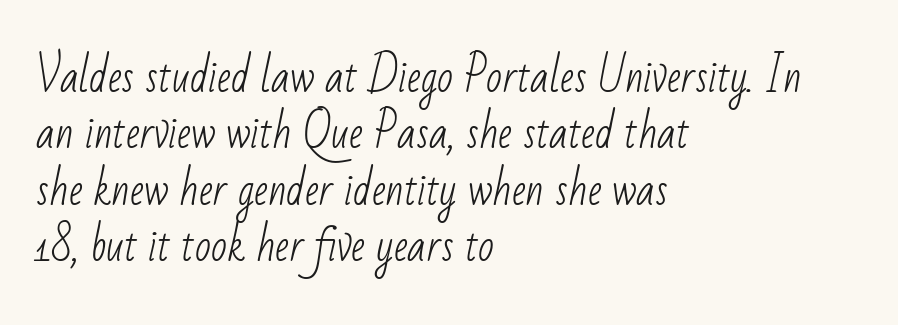
Just letters on the line, the space beneath them empty. These glyphs show unthickened strokes, regular width or finer. The rendering uses natural spacing where letterforms have individual widths. No feet cap the strokes, marking this as sans-serif type. Honestly, the row spacing looks completely unremarkable. Default kerning and tracking; the words read as compact shapes.
